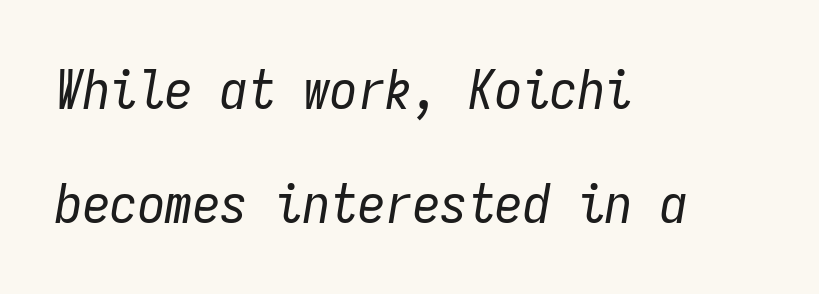
{"italic": "yes", "lean": "right", "slant_degrees": 9, "bold": "no", "weight": "regular", "width": "condensed", "stroke_contrast": "low", "x_height": "medium", "monospaced": "yes", "underline": "no", "align": "left", "line_spacing": "loose", "line_spacing_ratio": 2.07, "letter_spacing": "normal", "letter_spacing_em": 0.0, "glyph_px": 55}
